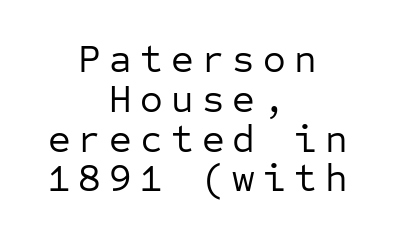
Quick note: not italic, upright. Regarding leading, the lines here are crowded together. Has an underline been added? It has not. Do the characters align in a grid? Yes, the font is monospaced. Weight class: somewhere from thin through regular. Notice how the passage keeps no hard edge, just a central spine.
